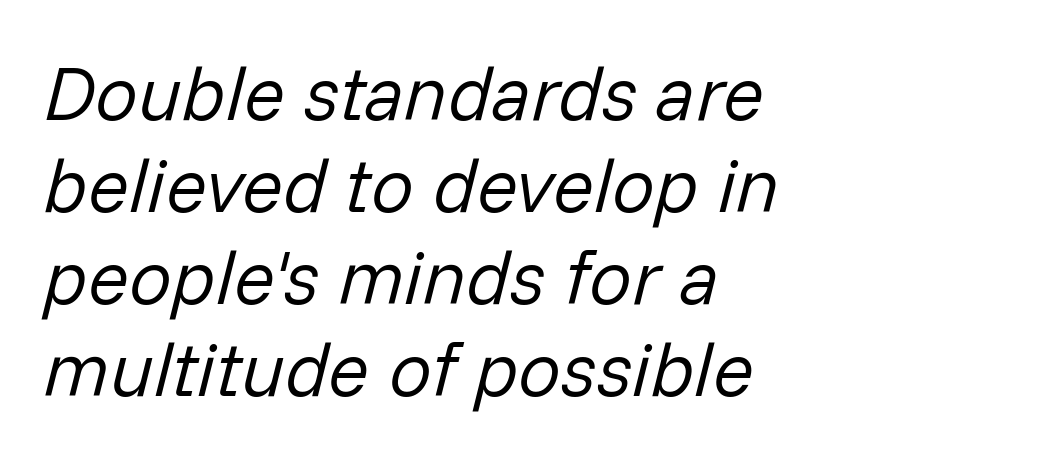
The image shows 76 px regular-weight type, italic (leaning right); set left-aligned, line spacing 1.21x, normal letter spacing, not underlined; low stroke contrast and a medium x-height.
